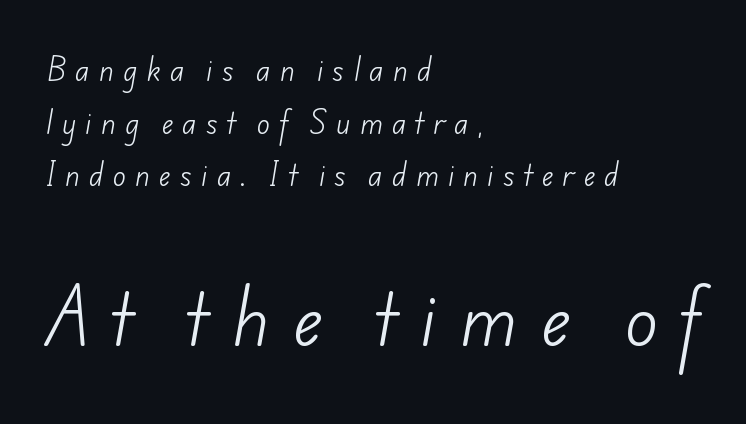
{"serif": "no", "bold": "no", "weight": "light", "width": "normal", "stroke_contrast": "low", "x_height": "small", "monospaced": "no", "underline": "no", "align": "left", "line_spacing": "loose", "line_spacing_ratio": 1.95, "letter_spacing": "wide", "letter_spacing_em": 0.35, "larger_block": "second", "size_ratio": 2.52, "glyph_px": 68}
